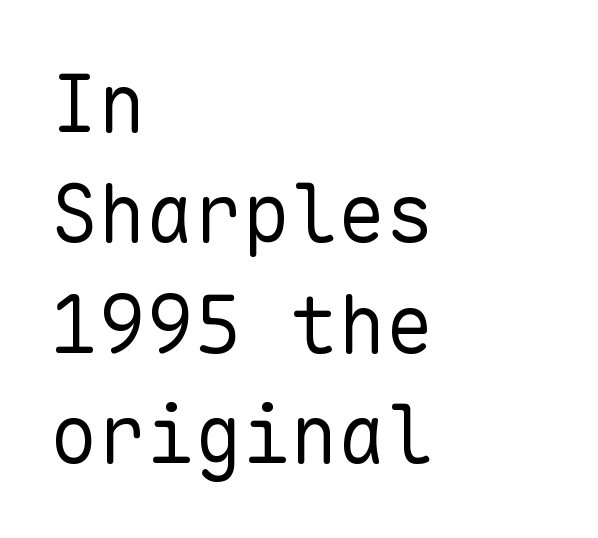
Rule under the text: the space is simply empty. Compared with a centered layout, this one pins lines to the left instead. The typesetting does not lean heavy: it is not bold. Honestly, the row spacing looks completely unremarkable. The text was rendered using a sans face with plain stroke endings.
